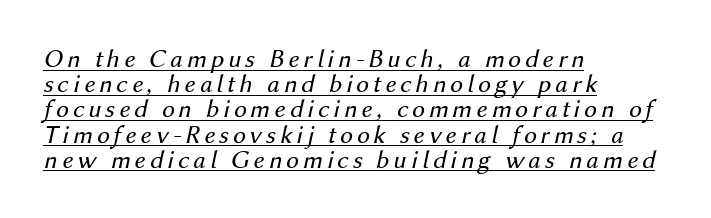
{"italic": "yes", "lean": "right", "slant_degrees": 12, "bold": "no", "underline": "yes", "align": "left", "line_spacing": "tight", "line_spacing_ratio": 0.97, "glyph_px": 26}
